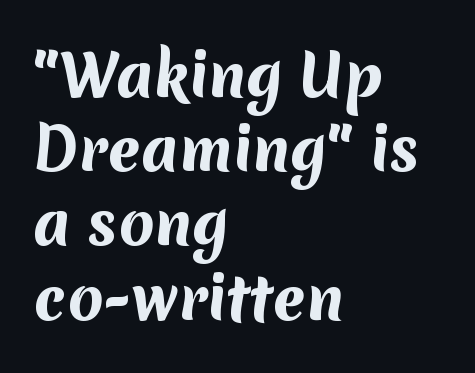
The image shows 58 px bold sans-serif type; set left-aligned, normal line spacing (1.28x), normal letter spacing, not underlined; medium stroke contrast and a medium x-height.
